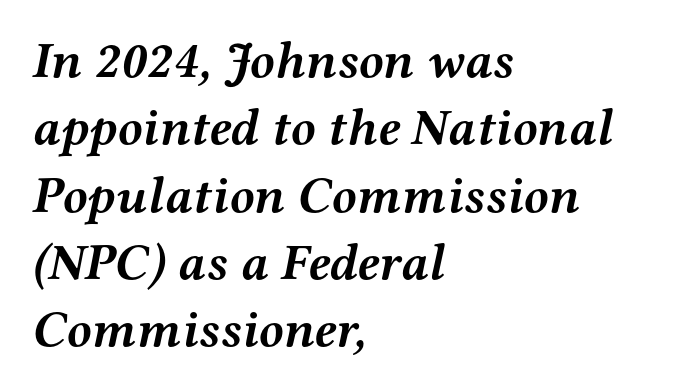
The image shows 51 px semibold, wide serif type, italic (leaning right); set left-aligned, normal line spacing (1.32x), normal letter spacing, not underlined; medium stroke contrast and a medium x-height.
